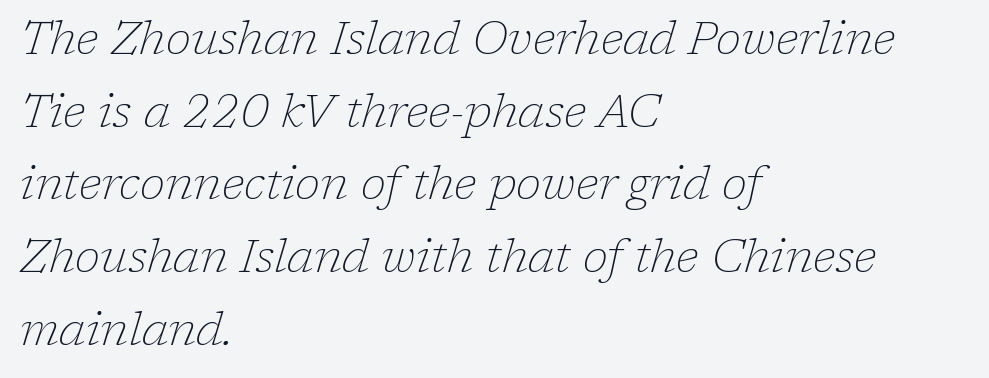
If you drew a ruler down the left edge, every line would touch it. The weight would be labelled regular, book, light, or lighter still. Compared with ordinary roman type, these characters are visibly tilted. Does the leading feel generous? No, just average.
